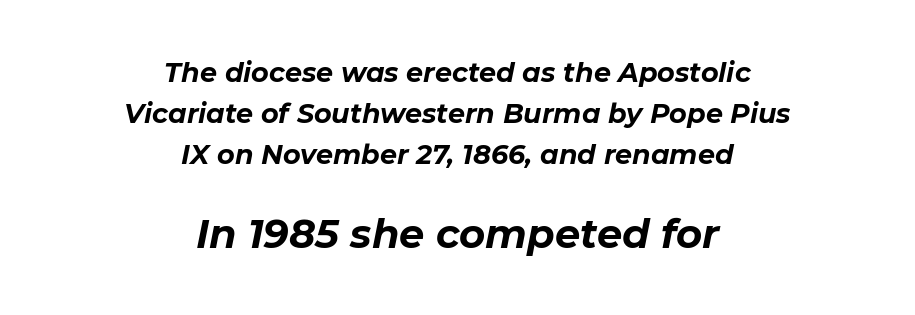
Q: Is the text bold? A: Yes.
Q: Is the text italic (slanted)? A: Yes, it leans right by about 11 degrees.
Q: Is the text underlined? A: No.
Q: How is the paragraph aligned? A: Centered.
Q: Is the spacing between letters normal or unusually wide? A: Normal.
Q: Is the spacing between lines tight, normal or loose? A: Normal.
Q: Which block of text is set in a larger size, the first (top) or the second (bottom)? A: The second (bottom) one.
Q: Width (condensed, normal, or wide)? A: Normal.
Q: Stroke contrast? A: Low.
Q: x-height? A: Medium.
Q: Monospaced? A: No.
